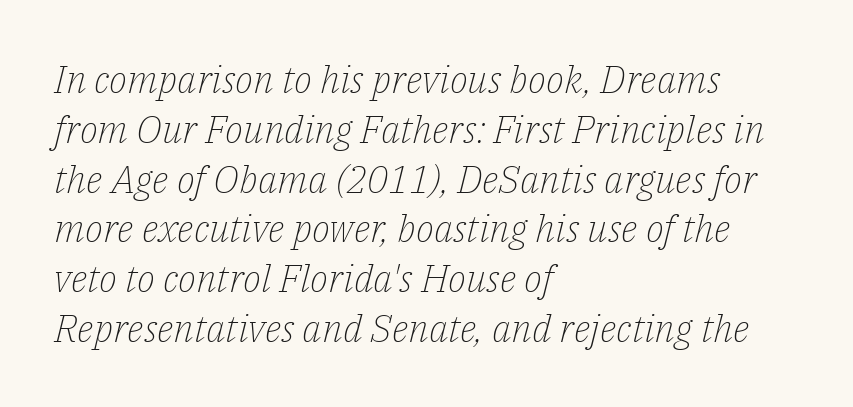
The passage shown leans; its letterforms are oblique. The vertical gap from one line to the next is medium. The tracking reads as untouched default to a designer's eye. Vertical stems look standard width or narrower in stroke. Stroke terminals: seriffed. These lines are rendered in a variable-pitch font.
